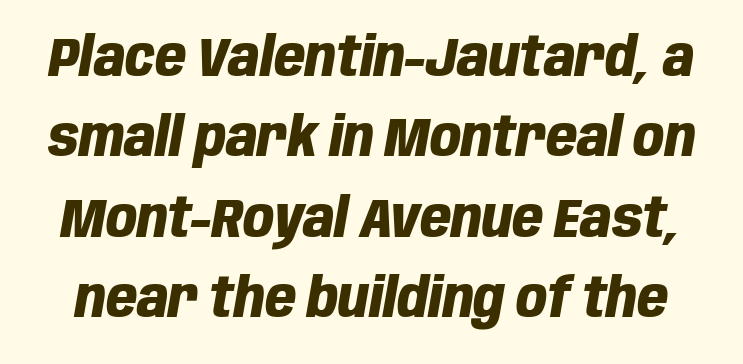
Q: Is the text bold? A: Yes.
Q: Is the text italic (slanted)? A: Yes, it leans right by about 10 degrees.
Q: Is the text underlined? A: No.
Q: Is the spacing between letters normal or unusually wide? A: Normal.
Q: Is the spacing between lines tight, normal or loose? A: Normal.
Q: Width (condensed, normal, or wide)? A: Condensed.
Q: Stroke contrast? A: Low.
Q: x-height? A: Large.
Q: Monospaced? A: No.
